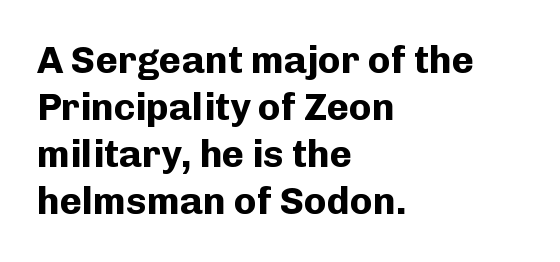
Q: Is the text bold? A: Yes.
Q: Is the text italic (slanted)? A: No, it is upright.
Q: Is the typeface a serif or a sans-serif typeface? A: Sans-serif.
Q: Is the text underlined? A: No.
Q: How is the paragraph aligned? A: Left-aligned.
Q: Is the spacing between letters normal or unusually wide? A: Normal.
Q: Width (condensed, normal, or wide)? A: Normal.
Q: Stroke contrast? A: Low.
Q: x-height? A: Medium.
Q: Monospaced? A: No.
